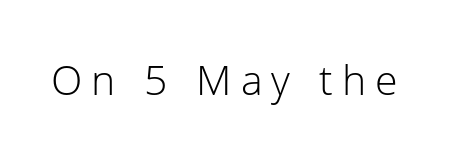
The image shows 41 px light sans-serif type, upright; set unusually wide letter spacing (+0.22 em), not underlined; low stroke contrast and a medium x-height.
